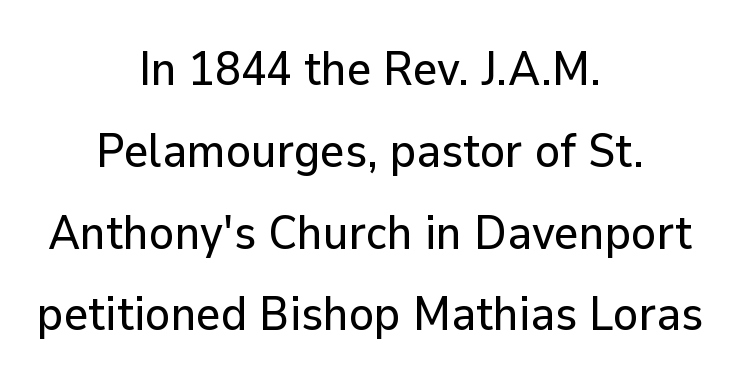
{"serif": "no", "italic": "no", "width": "normal", "stroke_contrast": "low", "x_height": "medium", "monospaced": "no", "underline": "no", "align": "center", "line_spacing_ratio": 1.74, "letter_spacing": "normal", "letter_spacing_em": 0.0, "glyph_px": 47}
